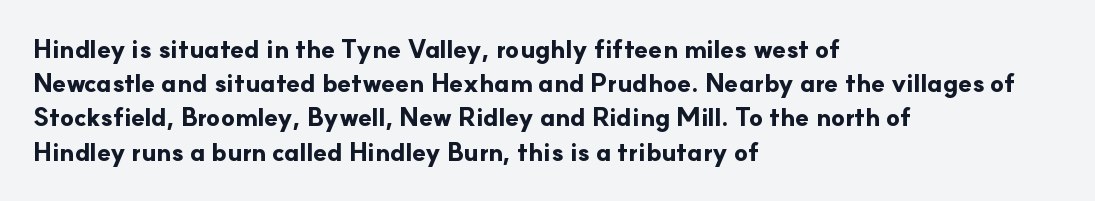
The image shows 25 px bold type, upright; set left-aligned, normal line spacing (1.37x), normal letter spacing, not underlined.
